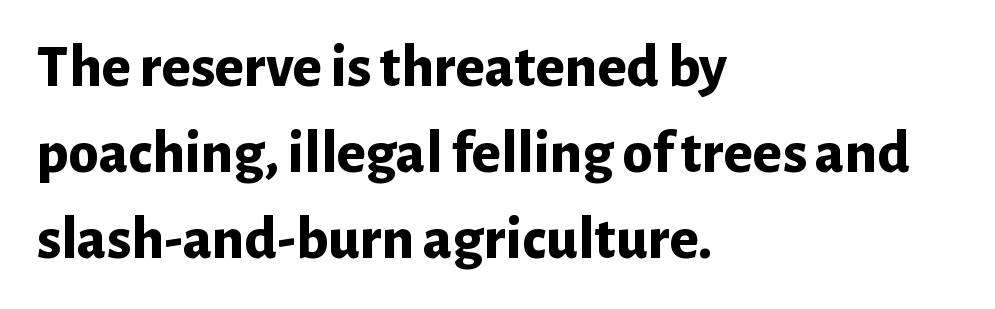
The image shows 61 px bold sans-serif type, upright; set left-aligned, normal line spacing (1.41x), normal letter spacing, not underlined; low stroke contrast and a medium x-height.
